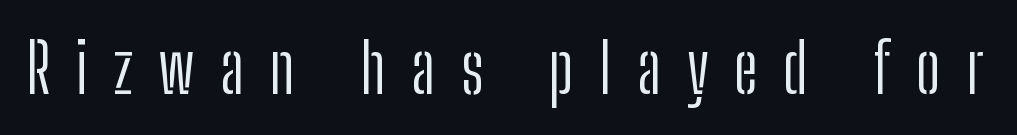
Q: Is the text bold? A: No.
Q: Is the text italic (slanted)? A: No, it is upright.
Q: Is the typeface a serif or a sans-serif typeface? A: Sans-serif.
Q: Is the text underlined? A: No.
Q: Is the spacing between letters normal or unusually wide? A: Unusually wide.
Q: Width (condensed, normal, or wide)? A: Condensed.
Q: Stroke contrast? A: Low.
Q: x-height? A: Medium.
Q: Monospaced? A: No.
